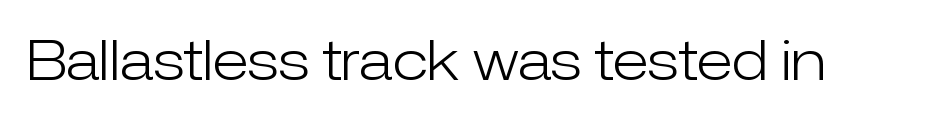
Q: Is the text bold? A: No.
Q: Is the text italic (slanted)? A: No, it is upright.
Q: Is the typeface a serif or a sans-serif typeface? A: Sans-serif.
Q: Is the text underlined? A: No.
Q: Is the spacing between letters normal or unusually wide? A: Normal.
Q: Width (condensed, normal, or wide)? A: Normal.
Q: Stroke contrast? A: Low.
Q: x-height? A: Medium.
Q: Monospaced? A: No.
